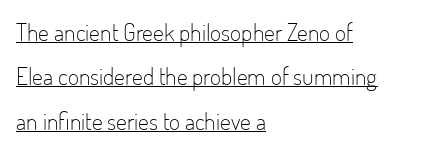
Heaviness? Minimal to ordinary, like unemphasized prose. Is there any slant? The stems are plumb. A student would call this left alignment; a typographer would say flush left, rag right. Somebody hit Ctrl+U on this one — the words are underlined. The tracking reads as untouched default to a designer's eye.
